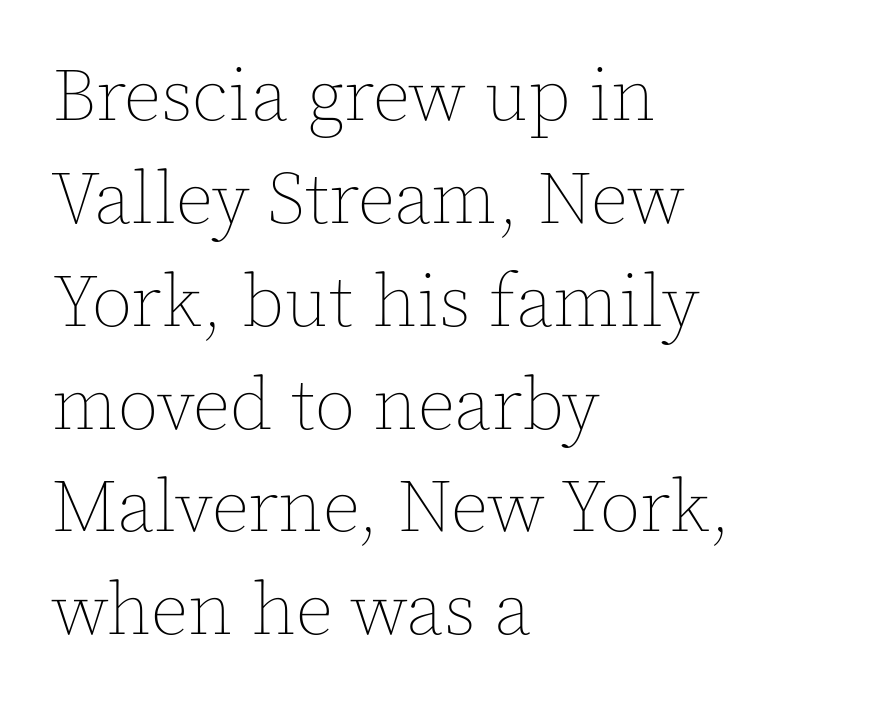
{"italic": "no", "bold": "no", "weight": "thin", "width": "normal", "x_height": "medium", "monospaced": "no", "underline": "no", "align": "left", "line_spacing": "normal", "line_spacing_ratio": 1.39, "letter_spacing": "normal", "letter_spacing_em": 0.0, "glyph_px": 74}
